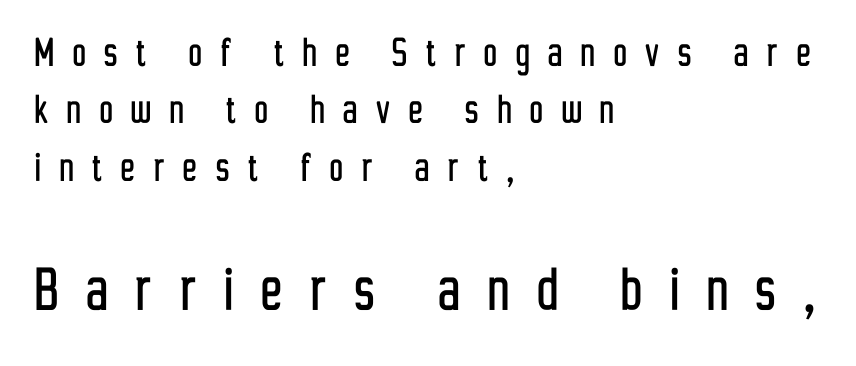
{"serif": "no", "italic": "no", "width": "condensed", "stroke_contrast": "low", "x_height": "medium", "monospaced": "no", "underline": "no", "align": "left", "line_spacing": "normal", "line_spacing_ratio": 1.25, "letter_spacing": "wide", "letter_spacing_em": 0.41, "larger_block": "second", "size_ratio": 1.5, "glyph_px": 69}
